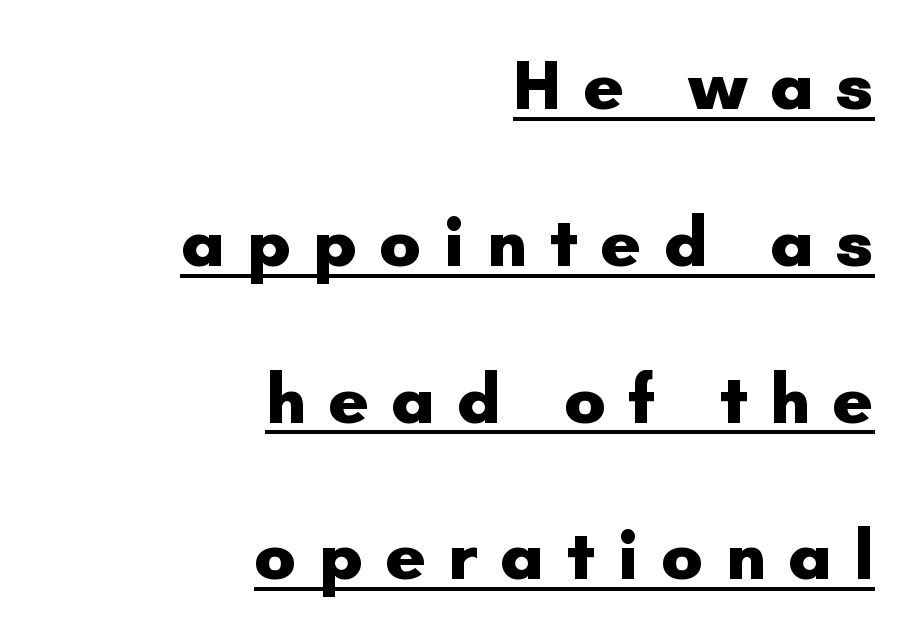
The image shows 70 px heavy sans-serif type, upright; set right-aligned, loose line spacing (2.24x), unusually wide letter spacing (+0.31 em), underlined; low stroke contrast and a small x-height.
